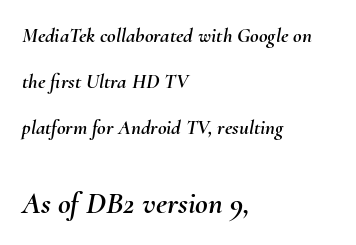
The image shows 31 px text type, italic (leaning right); set left-aligned, loose line spacing (2.18x), normal letter spacing, not underlined; the second (bottom) block is 1.48x larger; medium stroke contrast and a small x-height.
